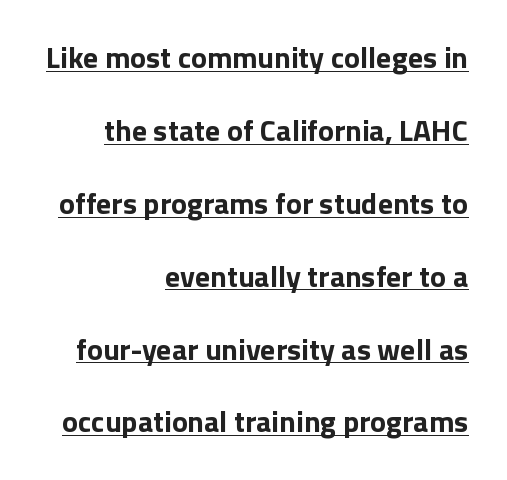
{"serif": "no", "italic": "no", "bold": "yes", "weight": "bold", "width": "normal", "stroke_contrast": "low", "x_height": "medium", "monospaced": "no", "underline": "yes", "align": "right", "line_spacing": "loose", "line_spacing_ratio": 2.43, "letter_spacing": "normal", "letter_spacing_em": 0.0, "glyph_px": 30}
